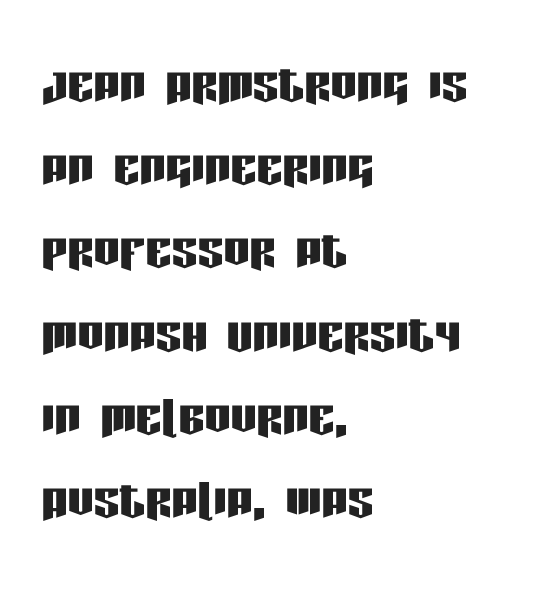
The image shows 65 px condensed sans-serif type, upright; set left-aligned, normal line spacing (1.28x), normal letter spacing, not underlined; low stroke contrast and a large x-height.
